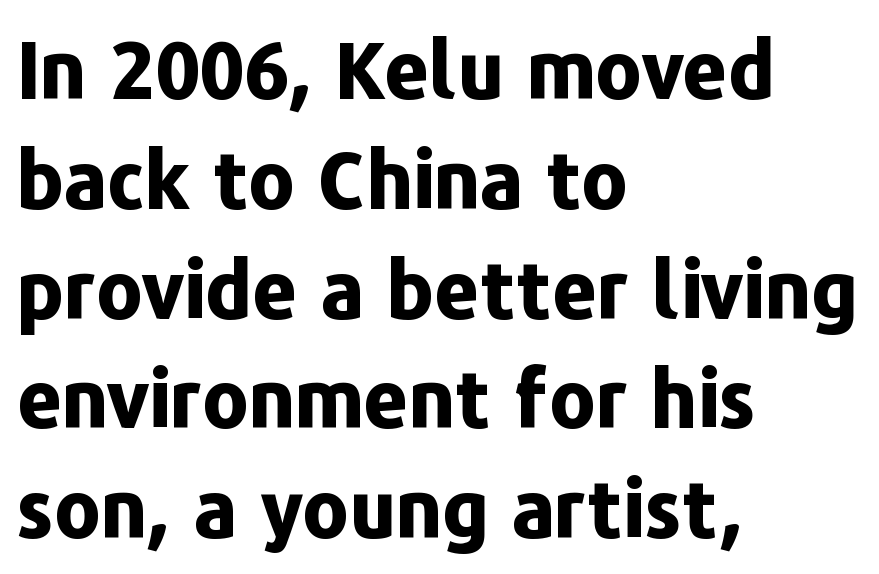
Q: Is the text bold? A: Yes.
Q: Is the text italic (slanted)? A: No, it is upright.
Q: Is the typeface a serif or a sans-serif typeface? A: Sans-serif.
Q: Is the text underlined? A: No.
Q: How is the paragraph aligned? A: Left-aligned.
Q: Is the spacing between letters normal or unusually wide? A: Normal.
Q: Is the spacing between lines tight, normal or loose? A: Normal.
Q: Width (condensed, normal, or wide)? A: Normal.
Q: Stroke contrast? A: Low.
Q: x-height? A: Medium.
Q: Monospaced? A: No.
